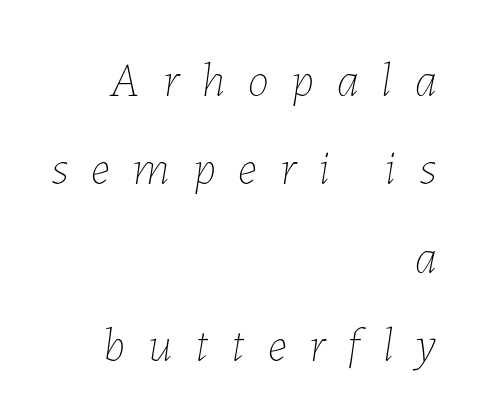
{"italic": "yes", "lean": "right", "slant_degrees": 7, "bold": "no", "weight": "thin", "width": "normal", "stroke_contrast": "low", "x_height": "medium", "monospaced": "no", "underline": "no", "align": "right", "line_spacing_ratio": 1.84, "letter_spacing": "wide", "letter_spacing_em": 0.48, "glyph_px": 48}
